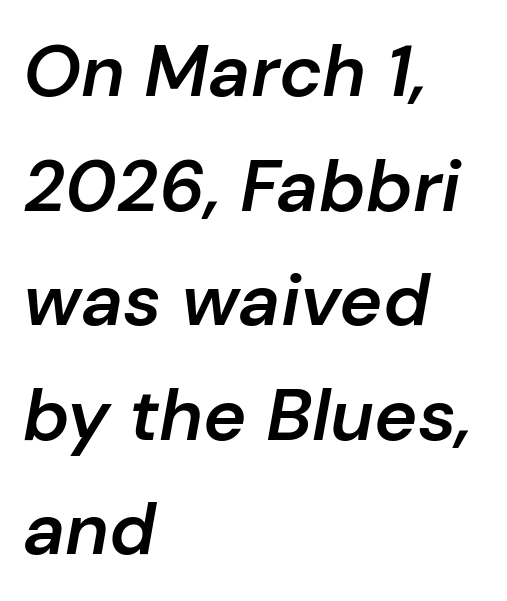
The image shows 73 px semibold type, italic (leaning right); set left-aligned, normal line spacing (1.57x), normal letter spacing, not underlined; low stroke contrast and a medium x-height.
